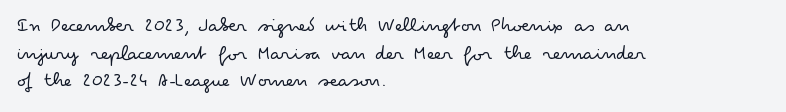
Teacher's note: observe the even left margin — that is flush-left alignment. The line texture is even and compact thanks to regular tracking. The lettering stays uniformly vertical, giving the passage a roman look. The baseline area is clear.
